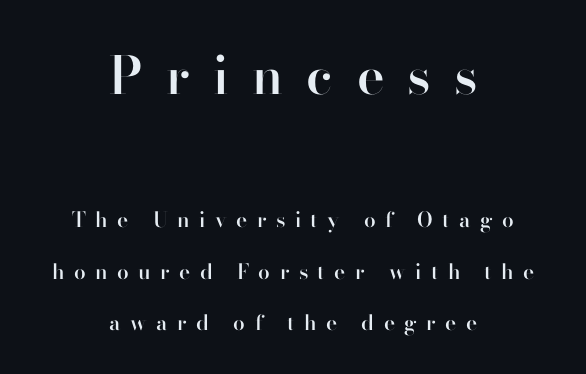
Q: Is the text bold? A: Semi-bold.
Q: Is the text italic (slanted)? A: No, it is upright.
Q: Is the typeface a serif or a sans-serif typeface? A: Sans-serif.
Q: Is the text underlined? A: No.
Q: How is the paragraph aligned? A: Centered.
Q: Is the spacing between letters normal or unusually wide? A: Unusually wide.
Q: Is the spacing between lines tight, normal or loose? A: Loose.
Q: Which block of text is set in a larger size, the first (top) or the second (bottom)? A: The first (top) one.
Q: Width (condensed, normal, or wide)? A: Normal.
Q: Stroke contrast? A: High.
Q: x-height? A: Small.
Q: Monospaced? A: No.
